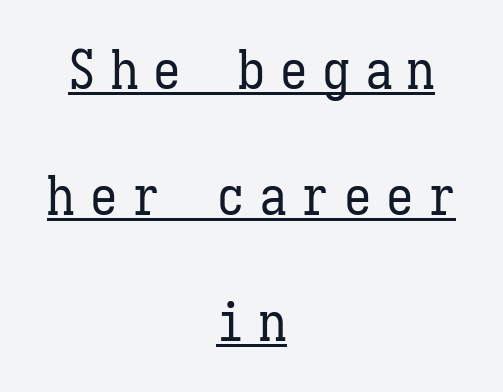
{"italic": "no", "bold": "no", "weight": "regular", "width": "condensed", "stroke_contrast": "low", "x_height": "medium", "monospaced": "yes", "underline": "yes", "align": "center", "line_spacing": "loose", "line_spacing_ratio": 2.29, "letter_spacing": "wide", "letter_spacing_em": 0.27, "glyph_px": 55}
